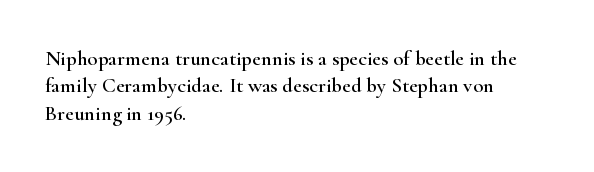
You could call the tracking neutral — neither tight nor loose. Honestly, there is no underline to notice here at all. This is roman type, the default non-slanted kind. Compared with a centered layout, this one pins lines to the left instead. Interline gaps are of average width in this sample.
